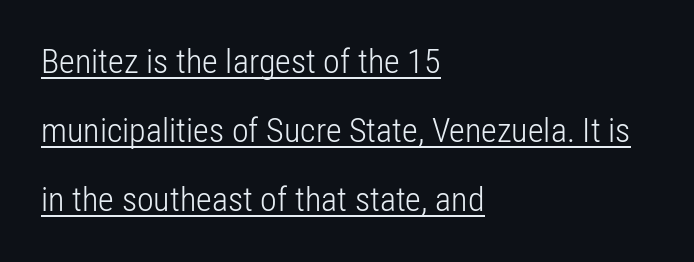
Heaviness? Minimal to ordinary, like unemphasized prose. Serif or sans? Sans — the stroke terminals are bare. Proportional: the letters do not fall into vertical columns. The line texture is even and compact thanks to regular tracking. Each line of the rendering has a horizontal stroke beneath the glyphs. Ascenders rise straight up at ninety degrees.
